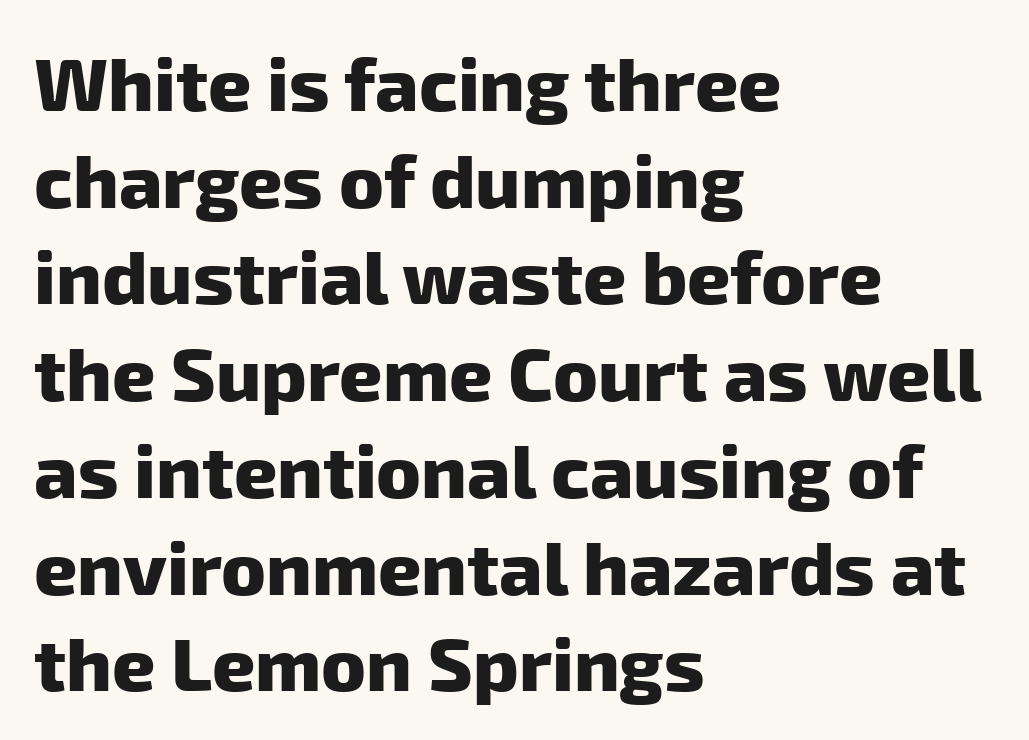
The image shows 75 px heavy sans-serif type; set left-aligned, normal line spacing (1.29x), normal letter spacing, not underlined; low stroke contrast and a medium x-height.
